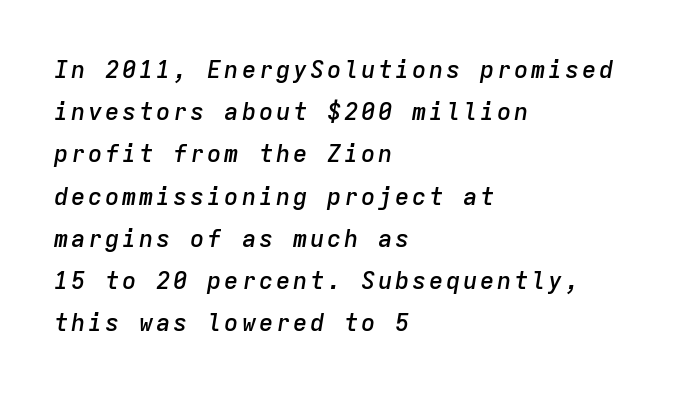
Typeset ragged right — the left edge is the straight one. This sample uses an oblique cut, with every glyph tilted off the vertical. The gap between lines stays unmarked. Look at the stroke-to-counter ratio: somewhat heavy, a semibold.
